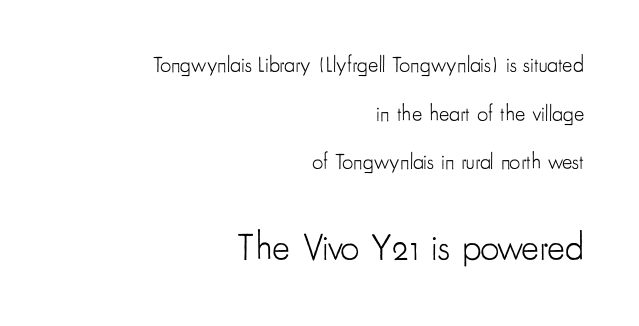
The image shows 38 px light, condensed sans-serif type, upright; set right-aligned, loose line spacing (2.21x), normal letter spacing, not underlined; the second (bottom) block is 1.73x larger; low stroke contrast and a small x-height.
